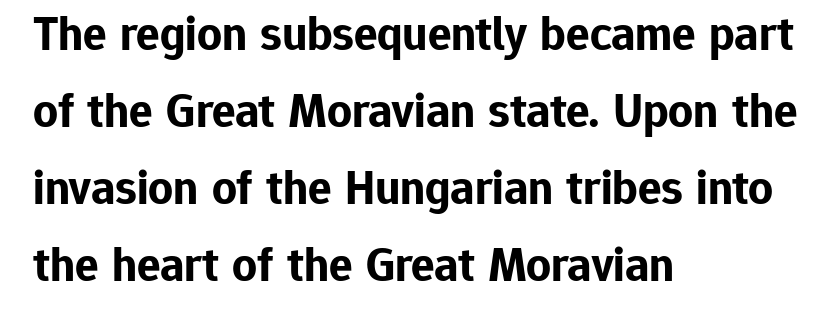
The image shows 49 px bold sans-serif type, upright; set left-aligned, normal line spacing (1.57x), normal letter spacing, not underlined; low stroke contrast and a medium x-height.
